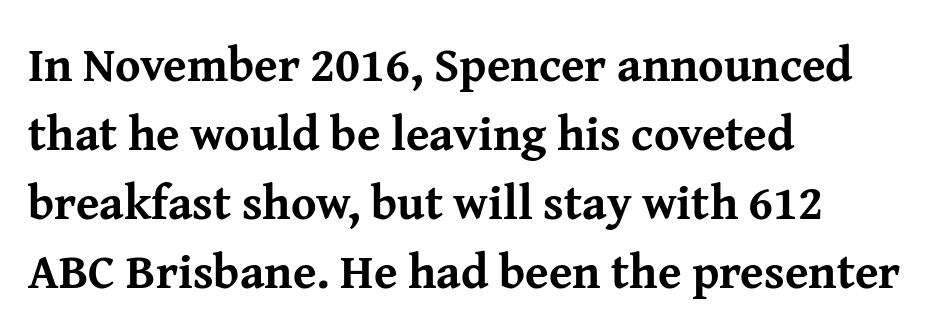
{"serif": "yes", "italic": "no", "bold": "yes", "weight": "bold", "width": "normal", "stroke_contrast": "medium", "x_height": "medium", "monospaced": "no", "underline": "no", "align": "left", "line_spacing": "normal", "line_spacing_ratio": 1.44, "letter_spacing": "normal", "letter_spacing_em": 0.0, "glyph_px": 48}
